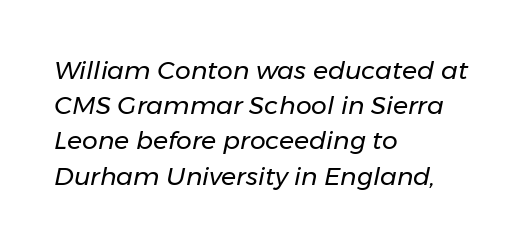
The specimen reads as italic at a glance. Glance below the letters and you will spot only blank space. The setting favours the left margin, as ordinary paragraphs usually do. Leading: standard. Counters stay open thanks to moderate or lighter strokes. Students, note that the glyphs here touch the page at normal intervals.
